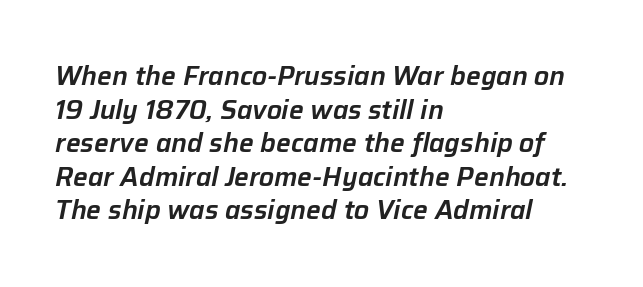
Q: Is the text italic (slanted)? A: Yes, it leans right by about 12 degrees.
Q: Is the text underlined? A: No.
Q: How is the paragraph aligned? A: Left-aligned.
Q: Is the spacing between letters normal or unusually wide? A: Normal.
Q: Is the spacing between lines tight, normal or loose? A: Normal.
